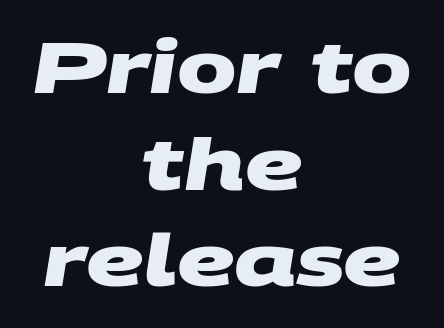
Short note: letters normally spaced. Quick note: interline space is typical. The lines are quadded center. Think of a printed novel: that variable character pitch is what you see here. Serifs: no, the terminals of the letterforms are clean. Weight: bold.
